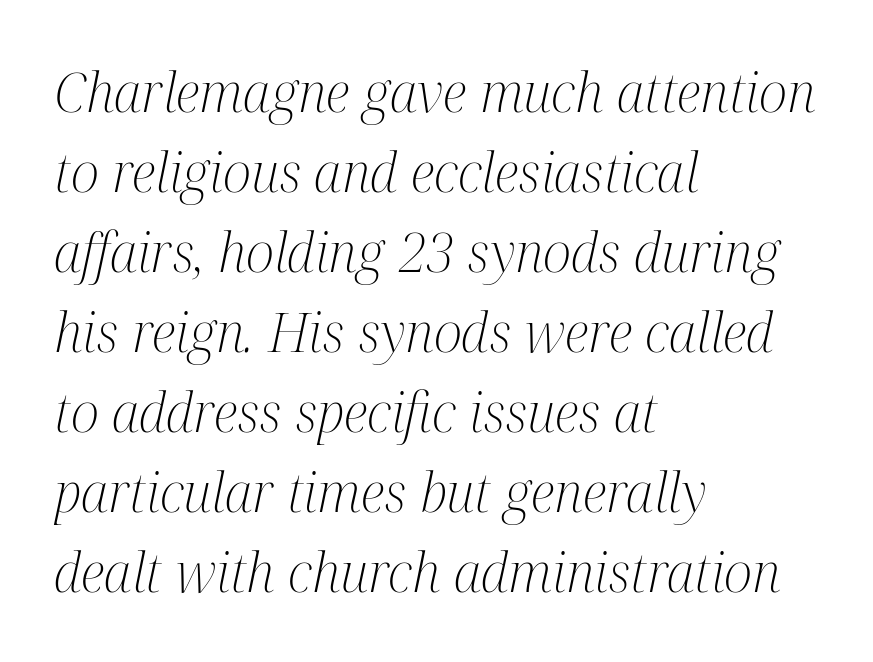
{"serif": "yes", "italic": "yes", "lean": "right", "slant_degrees": 12, "bold": "no", "weight": "light", "width": "condensed", "stroke_contrast": "medium", "x_height": "medium", "monospaced": "no", "underline": "no", "align": "left", "line_spacing": "normal", "line_spacing_ratio": 1.48, "letter_spacing": "normal", "letter_spacing_em": 0.0, "glyph_px": 54}
